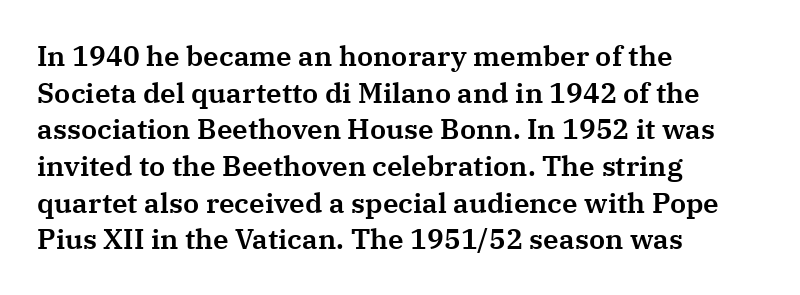
{"serif": "yes", "italic": "no", "width": "normal", "stroke_contrast": "medium", "x_height": "medium", "monospaced": "no", "underline": "no", "align": "left", "line_spacing": "normal", "line_spacing_ratio": 1.31, "letter_spacing": "normal", "letter_spacing_em": 0.0, "glyph_px": 28}
